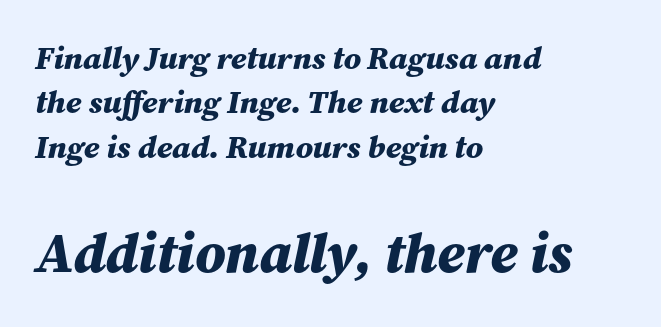
The image shows 56 px bold type, italic (leaning right); set left-aligned, normal line spacing (1.39x), normal letter spacing, not underlined; the second (bottom) block is 1.75x larger; medium stroke contrast and a medium x-height.
